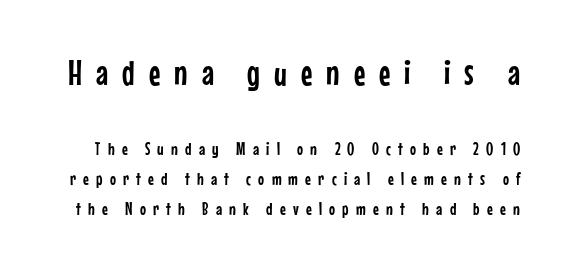
Q: Is the text italic (slanted)? A: No, it is upright.
Q: Is the typeface a serif or a sans-serif typeface? A: Sans-serif.
Q: Is the text underlined? A: No.
Q: Is the spacing between letters normal or unusually wide? A: Unusually wide.
Q: Is the spacing between lines tight, normal or loose? A: Normal.
Q: Which block of text is set in a larger size, the first (top) or the second (bottom)? A: The first (top) one.
Q: Width (condensed, normal, or wide)? A: Condensed.
Q: Stroke contrast? A: Low.
Q: x-height? A: Medium.
Q: Monospaced? A: No.
